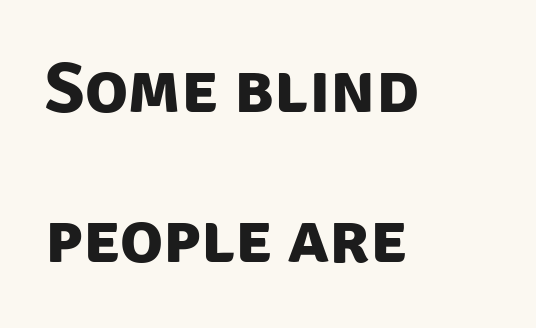
Q: Is the text bold? A: Yes.
Q: Is the typeface a serif or a sans-serif typeface? A: Sans-serif.
Q: Is the text underlined? A: No.
Q: How is the paragraph aligned? A: Left-aligned.
Q: Is the spacing between letters normal or unusually wide? A: Normal.
Q: Is the spacing between lines tight, normal or loose? A: Loose.
Q: Width (condensed, normal, or wide)? A: Normal.
Q: Stroke contrast? A: Low.
Q: x-height? A: Large.
Q: Monospaced? A: No.
